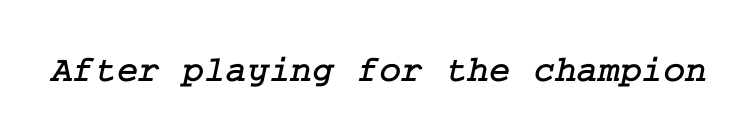
Q: Is the typeface a serif or a sans-serif typeface? A: Serif.
Q: Is the text underlined? A: No.
Q: Is the spacing between letters normal or unusually wide? A: Normal.
Q: Width (condensed, normal, or wide)? A: Normal.
Q: Stroke contrast? A: Low.
Q: x-height? A: Medium.
